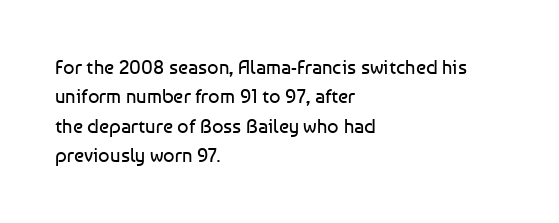
The image shows 20 px text type, upright; set left-aligned, normal line spacing (1.47x), normal letter spacing, not underlined.
